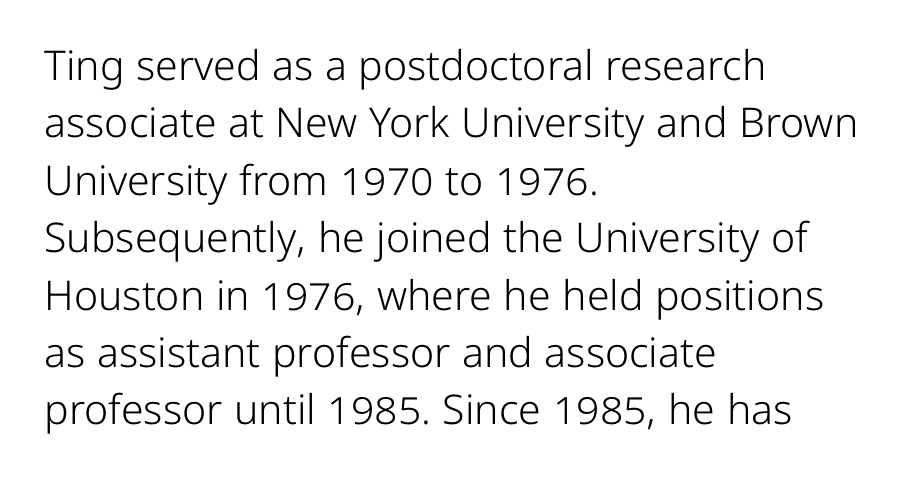
Q: Is the text bold? A: No.
Q: Is the text italic (slanted)? A: No, it is upright.
Q: Is the typeface a serif or a sans-serif typeface? A: Sans-serif.
Q: Is the text underlined? A: No.
Q: How is the paragraph aligned? A: Left-aligned.
Q: Is the spacing between letters normal or unusually wide? A: Normal.
Q: Is the spacing between lines tight, normal or loose? A: Normal.
Q: Width (condensed, normal, or wide)? A: Normal.
Q: Stroke contrast? A: Low.
Q: x-height? A: Medium.
Q: Monospaced? A: No.
